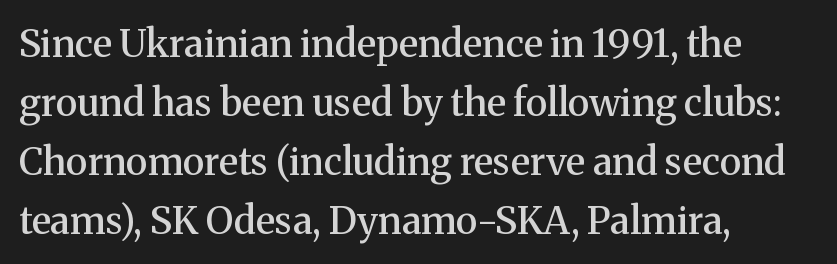
Q: Is the text bold? A: Semi-bold.
Q: Is the text italic (slanted)? A: No, it is upright.
Q: Is the typeface a serif or a sans-serif typeface? A: Serif.
Q: Is the text underlined? A: No.
Q: How is the paragraph aligned? A: Left-aligned.
Q: Is the spacing between letters normal or unusually wide? A: Normal.
Q: Is the spacing between lines tight, normal or loose? A: Normal.
Q: Width (condensed, normal, or wide)? A: Normal.
Q: Stroke contrast? A: Medium.
Q: x-height? A: Medium.
Q: Monospaced? A: No.
